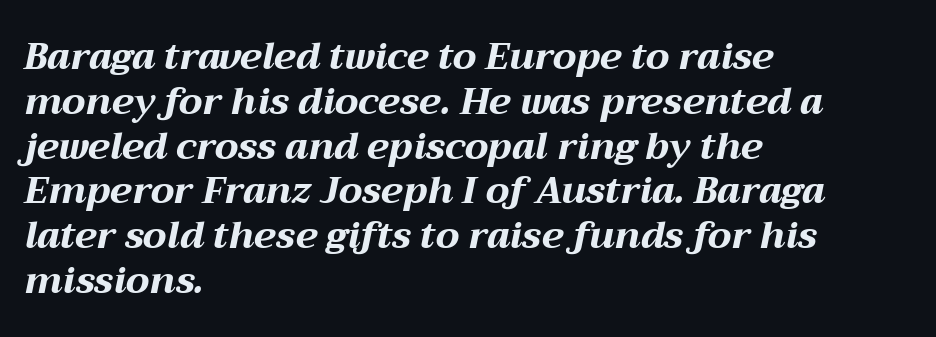
The image shows 37 px bold, wide type, italic (leaning right); set left-aligned, line spacing 1.21x, normal letter spacing, not underlined; medium stroke contrast and a medium x-height.
